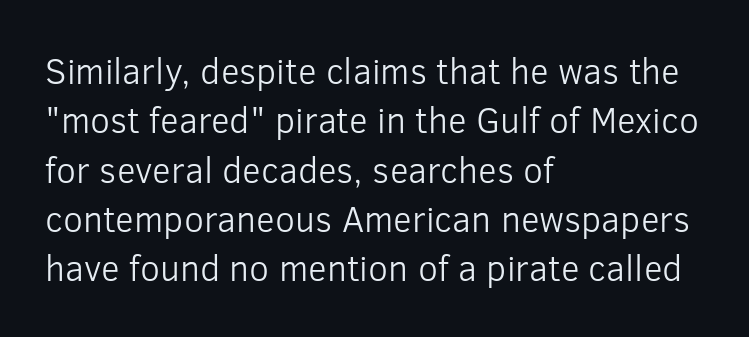
The image shows 36 px light sans-serif type, upright; set left-aligned, normal line spacing (1.37x), normal letter spacing, not underlined; low stroke contrast and a medium x-height.
